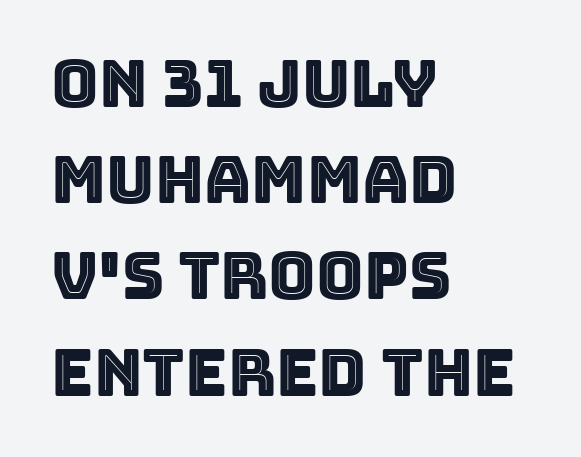
{"italic": "no", "width": "normal", "x_height": "large", "monospaced": "no", "underline": "no", "align": "left", "line_spacing": "normal", "line_spacing_ratio": 1.48, "letter_spacing": "normal", "letter_spacing_em": 0.0, "glyph_px": 65}
